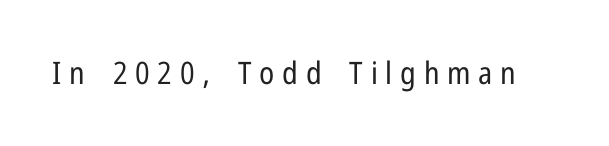
Q: Is the text bold? A: No.
Q: Is the text italic (slanted)? A: No, it is upright.
Q: Is the typeface a serif or a sans-serif typeface? A: Sans-serif.
Q: Is the text underlined? A: No.
Q: Is the spacing between letters normal or unusually wide? A: Unusually wide.
Q: Width (condensed, normal, or wide)? A: Condensed.
Q: Stroke contrast? A: Low.
Q: x-height? A: Medium.
Q: Monospaced? A: No.
